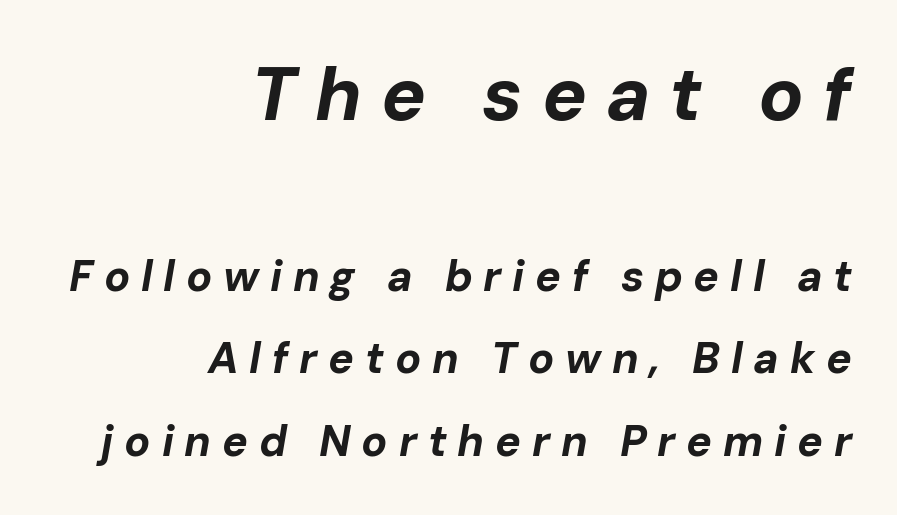
The image shows 75 px bold type, italic (leaning right); set right-aligned, loose line spacing (1.91x), unusually wide letter spacing (+0.25 em), not underlined; the first (top) block is 1.74x larger; low stroke contrast and a medium x-height.
